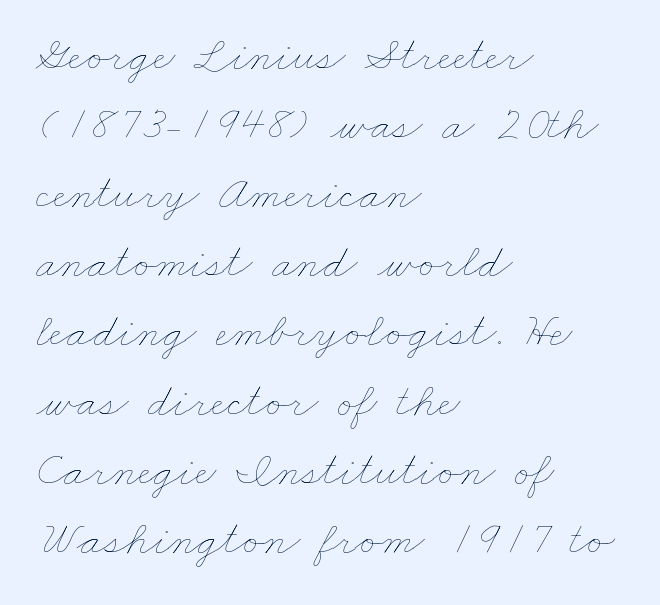
The image shows 48 px thin, wide type; set left-aligned, normal line spacing (1.44x), normal letter spacing, not underlined; low stroke contrast and a small x-height.
